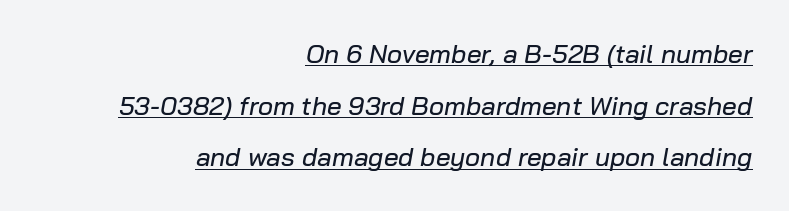
Q: Is the text italic (slanted)? A: Yes, it leans right by about 10 degrees.
Q: Is the text underlined? A: Yes.
Q: How is the paragraph aligned? A: Right-aligned.
Q: Is the spacing between letters normal or unusually wide? A: Normal.
Q: Is the spacing between lines tight, normal or loose? A: Loose.
